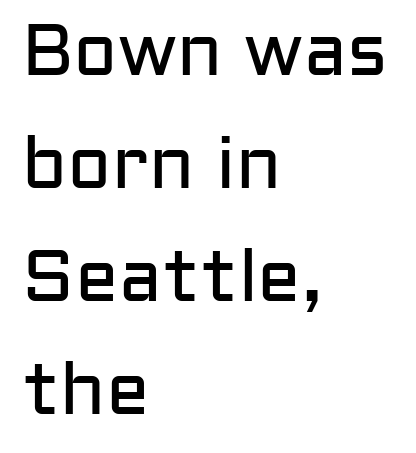
Each letter keeps its own natural width here, so spacing adapts to shape. You can tell it's not italic because the verticals are truly vertical. The setting favours the left margin, as ordinary paragraphs usually do. Quick note: interline space is typical. The characters are drawn with everyday or finer stroke widths. No word sits above an underline.
